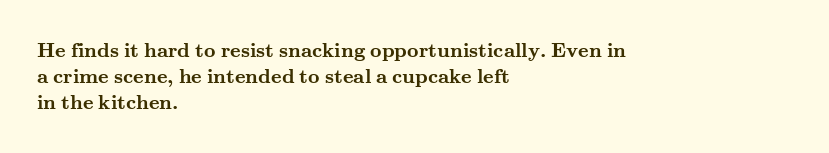
Q: Is the text bold? A: Yes.
Q: Is the text italic (slanted)? A: No, it is upright.
Q: Is the text underlined? A: No.
Q: How is the paragraph aligned? A: Left-aligned.
Q: Is the spacing between letters normal or unusually wide? A: Normal.
Q: Is the spacing between lines tight, normal or loose? A: Normal.
